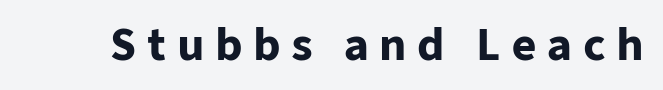
{"serif": "no", "italic": "no", "bold": "yes", "weight": "heavy", "width": "normal", "stroke_contrast": "low", "x_height": "medium", "monospaced": "no", "underline": "no", "letter_spacing": "wide", "letter_spacing_em": 0.25, "glyph_px": 42}
